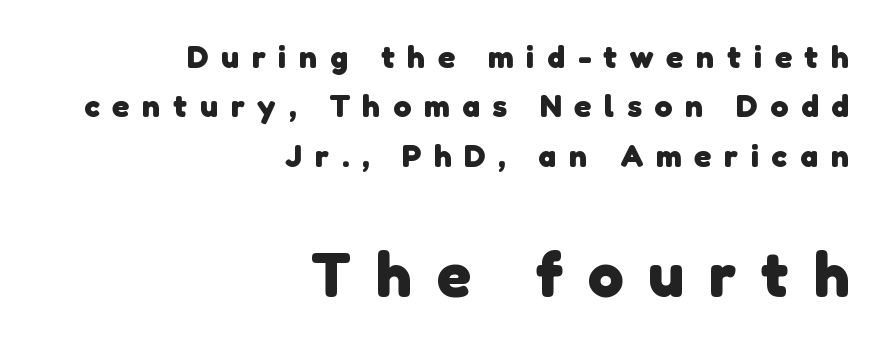
The image shows 63 px heavy sans-serif type; set right-aligned, normal line spacing (1.54x), unusually wide letter spacing (+0.4 em), not underlined; the second (bottom) block is 1.97x larger; low stroke contrast and a medium x-height.
